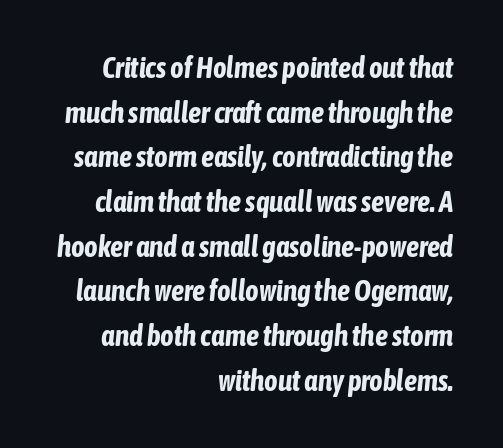
Q: Is the text bold? A: Yes.
Q: Is the text italic (slanted)? A: Yes, it leans right by about 6 degrees.
Q: Is the text underlined? A: No.
Q: How is the paragraph aligned? A: Right-aligned.
Q: Is the spacing between letters normal or unusually wide? A: Normal.
Q: Is the spacing between lines tight, normal or loose? A: Normal.
Q: Width (condensed, normal, or wide)? A: Condensed.
Q: Stroke contrast? A: Low.
Q: x-height? A: Medium.
Q: Monospaced? A: No.
